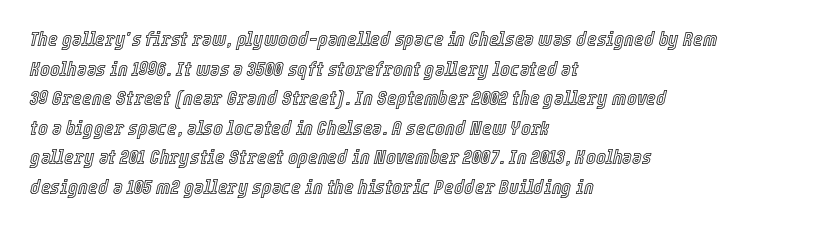
Q: Is the text italic (slanted)? A: Yes, it leans right by about 12 degrees.
Q: Is the text underlined? A: No.
Q: How is the paragraph aligned? A: Left-aligned.
Q: Is the spacing between letters normal or unusually wide? A: Normal.
Q: Is the spacing between lines tight, normal or loose? A: Normal.
